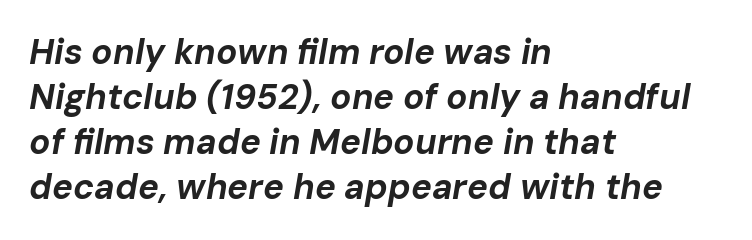
The whole block is typeset with a tilt. The rendering keeps characters at their native spacing. Looks like regular typesetting: each glyph gets only the width it needs. How heavy is the stroke? Heavy — this is a bold. The lines sit at an ordinary, default distance from one another.
